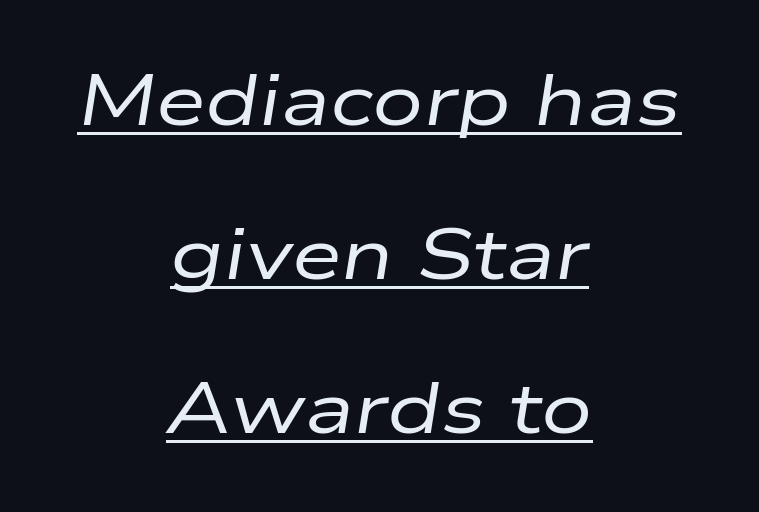
Q: Is the text bold? A: No.
Q: Is the text italic (slanted)? A: Yes, it leans right by about 9 degrees.
Q: Is the text underlined? A: Yes.
Q: How is the paragraph aligned? A: Centered.
Q: Is the spacing between letters normal or unusually wide? A: Normal.
Q: Is the spacing between lines tight, normal or loose? A: Loose.
Q: Width (condensed, normal, or wide)? A: Wide.
Q: Stroke contrast? A: Low.
Q: x-height? A: Medium.
Q: Monospaced? A: No.
